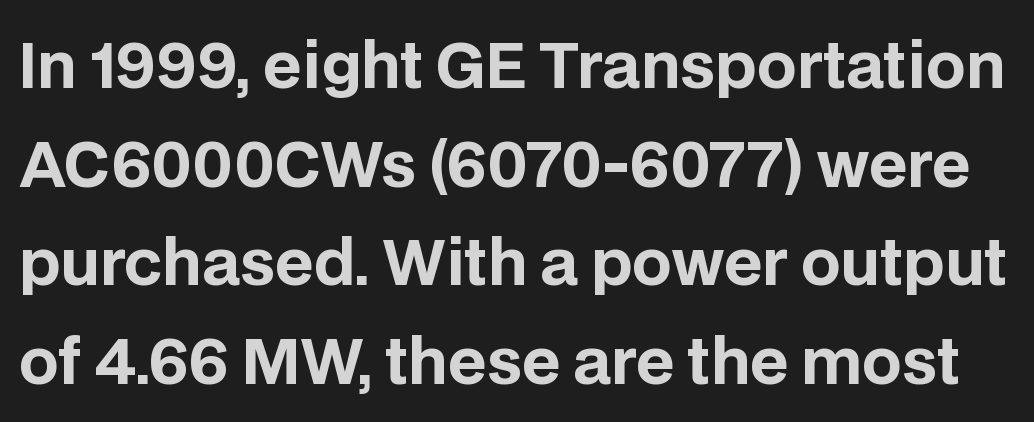
The image shows 62 px bold sans-serif type, upright; set normal line spacing (1.59x), normal letter spacing, not underlined; low stroke contrast and a large x-height.
